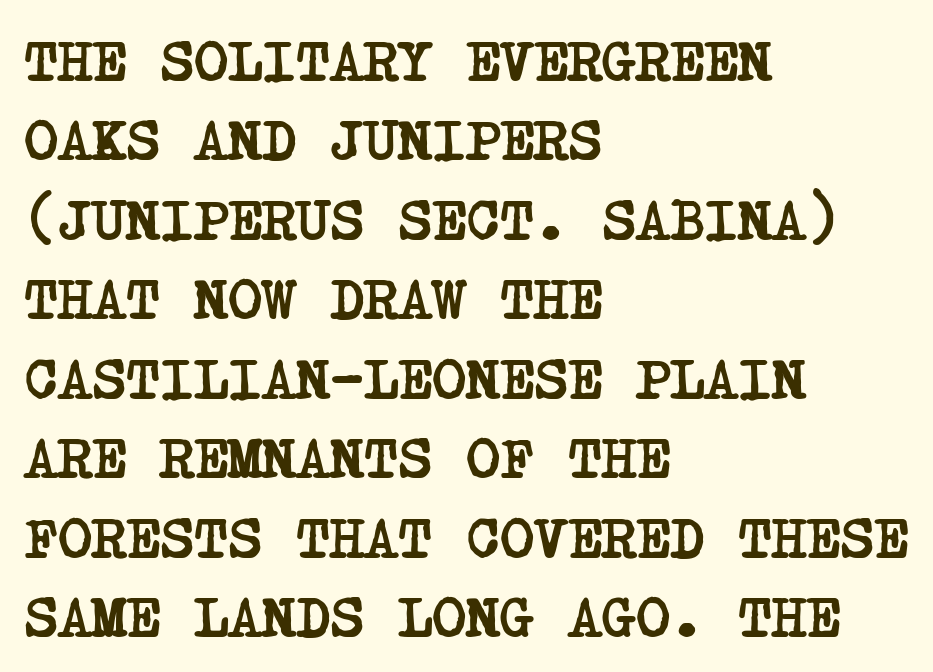
The image shows 58 px semibold, condensed serif type; set left-aligned, normal line spacing (1.37x), normal letter spacing, not underlined; low stroke contrast and a large x-height.
